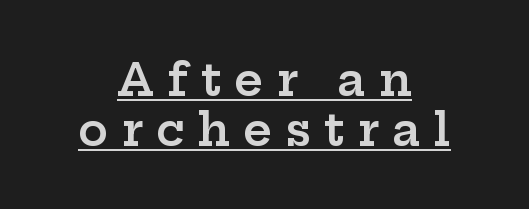
Each word looks stretched out because of the extra space between its letters. Each line is balanced around a shared central axis. Tall strokes in this sample are plumb rather than angled. A somewhat darkened texture: the type is semibold rather than bold. Varying glyph widths throughout — classic text-font behaviour.
